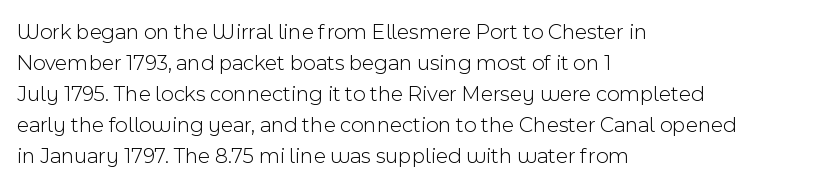
Q: Is the text bold? A: No.
Q: Is the text italic (slanted)? A: No, it is upright.
Q: Is the text underlined? A: No.
Q: How is the paragraph aligned? A: Left-aligned.
Q: Is the spacing between letters normal or unusually wide? A: Normal.
Q: Is the spacing between lines tight, normal or loose? A: Normal.
